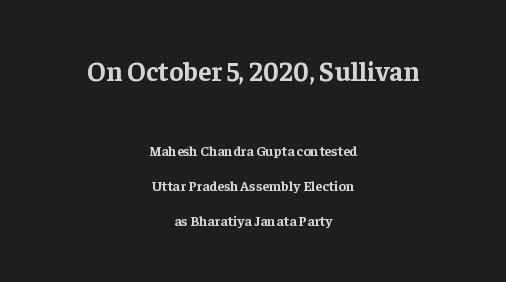
Letters rest on an invisible, unmarked baseline. Which margin do the lines hug? Neither — every line sits in the middle. Widely set lines give the paragraph a tall, airy silhouette. Students, note that the glyphs here touch the page at normal intervals. Designer's note — italics off, roman on.
